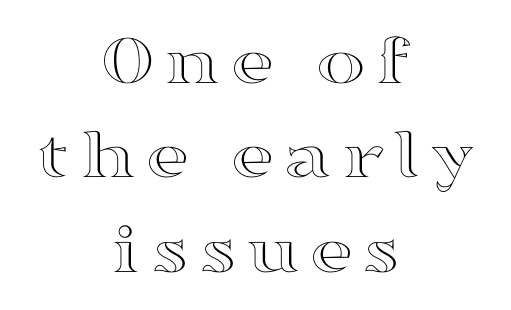
{"italic": "no", "width": "wide", "x_height": "medium", "monospaced": "no", "underline": "no", "align": "center", "line_spacing": "normal", "line_spacing_ratio": 1.26, "glyph_px": 75}
